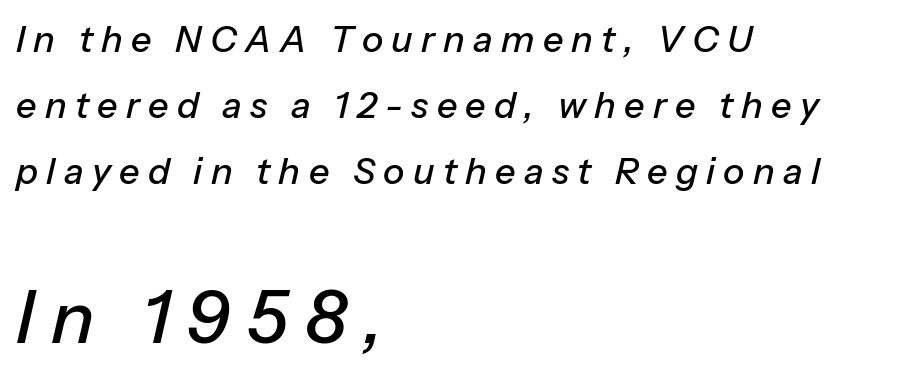
Q: Is the text italic (slanted)? A: Yes, it leans right by about 13 degrees.
Q: Is the text underlined? A: No.
Q: How is the paragraph aligned? A: Left-aligned.
Q: Is the spacing between letters normal or unusually wide? A: Unusually wide.
Q: Which block of text is set in a larger size, the first (top) or the second (bottom)? A: The second (bottom) one.
Q: Width (condensed, normal, or wide)? A: Normal.
Q: Stroke contrast? A: Low.
Q: x-height? A: Medium.
Q: Monospaced? A: No.
